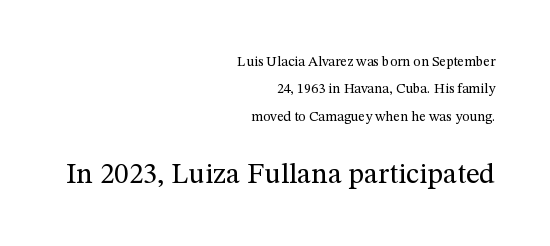
Between one letter and the next there's only the usual sliver of space. The lines are spread far apart with generous leading. The typesetter chose a ragged-left arrangement here. A typesetter would call this proportional, since set widths differ per character. Beneath every word, the page is bare. These lines were composed using upright roman letters.
